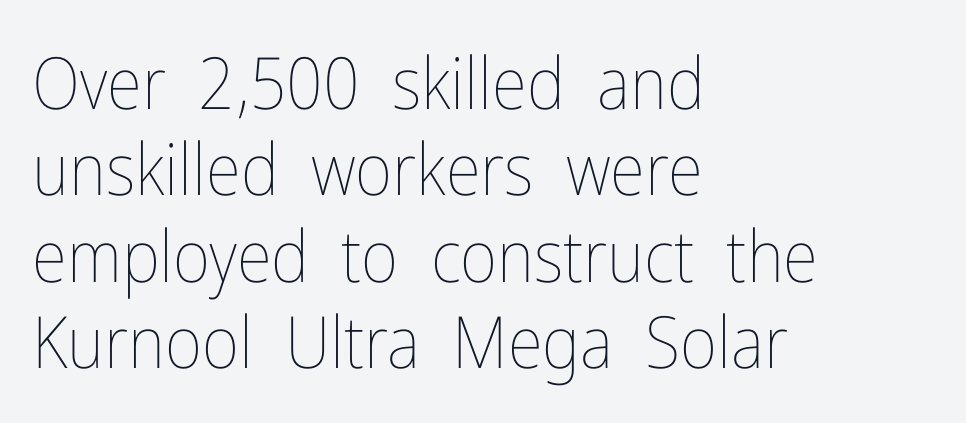
Q: Is the text bold? A: No.
Q: Is the text italic (slanted)? A: No, it is upright.
Q: Is the text underlined? A: No.
Q: How is the paragraph aligned? A: Left-aligned.
Q: Is the spacing between letters normal or unusually wide? A: Normal.
Q: Width (condensed, normal, or wide)? A: Condensed.
Q: Stroke contrast? A: Low.
Q: x-height? A: Medium.
Q: Monospaced? A: No.
